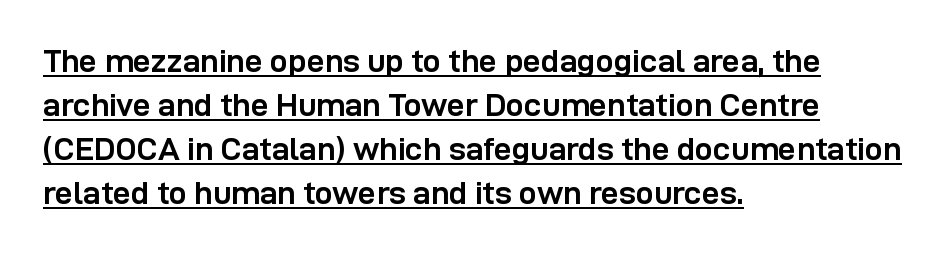
{"serif": "no", "italic": "no", "bold": "yes", "weight": "semibold", "width": "normal", "stroke_contrast": "low", "x_height": "medium", "monospaced": "no", "underline": "yes", "align": "left", "line_spacing": "normal", "line_spacing_ratio": 1.37, "letter_spacing": "normal", "letter_spacing_em": 0.0, "glyph_px": 32}
